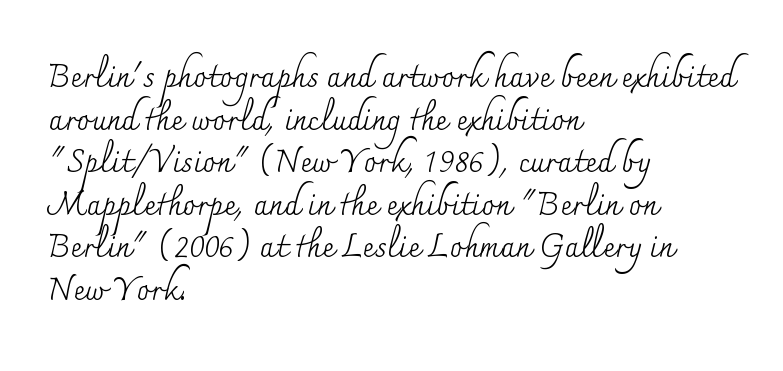
Q: Is the text bold? A: No.
Q: Is the text italic (slanted)? A: Yes.
Q: Is the typeface a serif or a sans-serif typeface? A: Serif.
Q: Is the text underlined? A: No.
Q: How is the paragraph aligned? A: Left-aligned.
Q: Is the spacing between letters normal or unusually wide? A: Normal.
Q: Is the spacing between lines tight, normal or loose? A: Normal.
Q: Width (condensed, normal, or wide)? A: Normal.
Q: Stroke contrast? A: Medium.
Q: x-height? A: Small.
Q: Monospaced? A: No.
